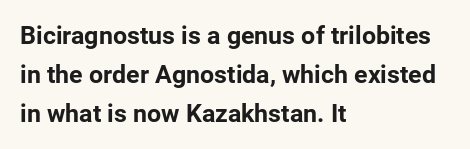
{"italic": "no", "bold": "yes", "underline": "no", "align": "left", "line_spacing": "normal", "line_spacing_ratio": 1.56, "letter_spacing": "normal", "letter_spacing_em": 0.0, "glyph_px": 25}
